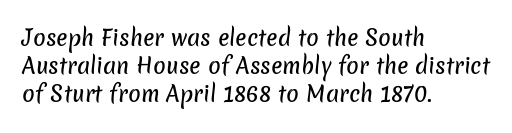
Q: Is the text underlined? A: No.
Q: How is the paragraph aligned? A: Left-aligned.
Q: Is the spacing between letters normal or unusually wide? A: Normal.
Q: Is the spacing between lines tight, normal or loose? A: Normal.
